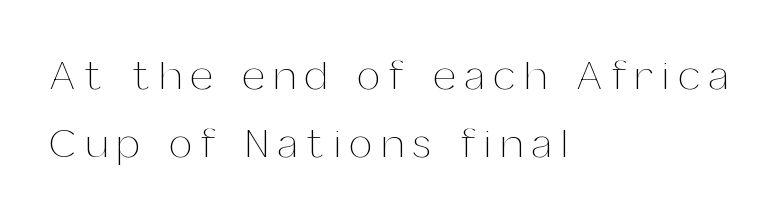
Is this a fixed-width face? No — the glyphs have proportional, varying widths. How would I describe the line gaps? Plain and ordinary. The face looks like a standard text weight, possibly lighter. The foot of each line stays bare and open.
